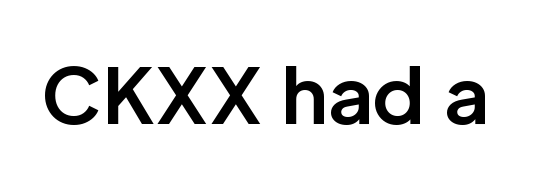
The image shows 77 px bold sans-serif type, upright; set normal letter spacing, not underlined; low stroke contrast and a medium x-height.
